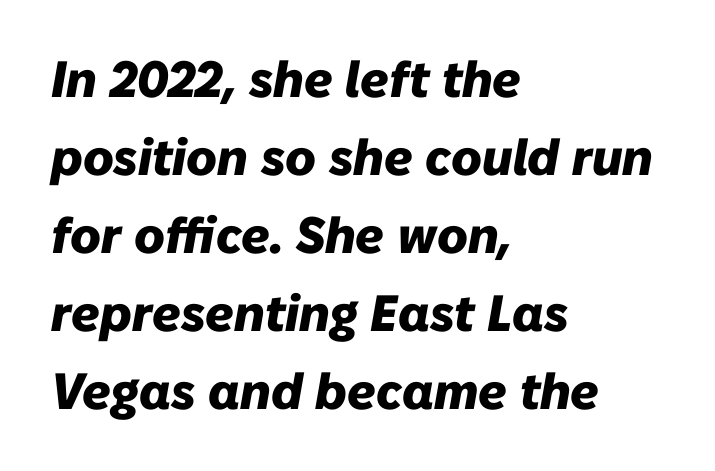
Q: Is the text bold? A: Yes.
Q: Is the text italic (slanted)? A: Yes, it leans right by about 10 degrees.
Q: Is the text underlined? A: No.
Q: How is the paragraph aligned? A: Left-aligned.
Q: Is the spacing between letters normal or unusually wide? A: Normal.
Q: Is the spacing between lines tight, normal or loose? A: Normal.
Q: Width (condensed, normal, or wide)? A: Normal.
Q: Stroke contrast? A: Low.
Q: x-height? A: Medium.
Q: Monospaced? A: No.
